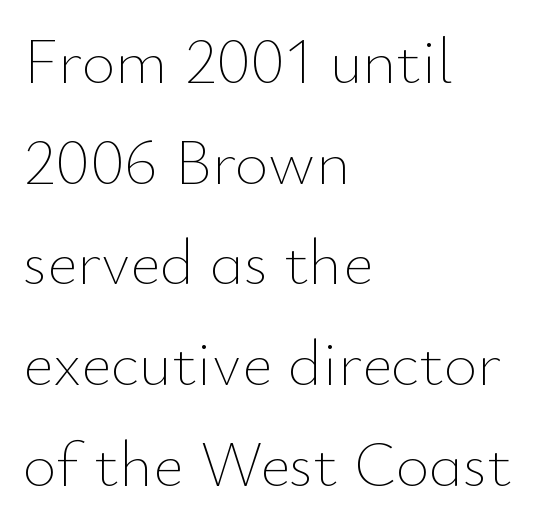
Q: Is the text bold? A: No.
Q: Is the text italic (slanted)? A: No, it is upright.
Q: Is the text underlined? A: No.
Q: How is the paragraph aligned? A: Left-aligned.
Q: Is the spacing between letters normal or unusually wide? A: Normal.
Q: Is the spacing between lines tight, normal or loose? A: Normal.
Q: Width (condensed, normal, or wide)? A: Normal.
Q: Stroke contrast? A: Low.
Q: x-height? A: Small.
Q: Monospaced? A: No.
